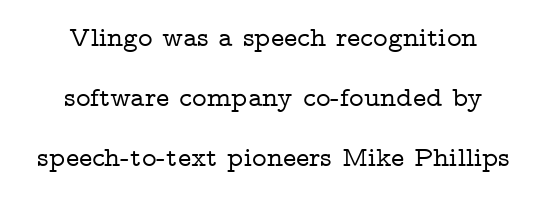
{"serif": "yes", "italic": "no", "width": "wide", "stroke_contrast": "low", "x_height": "medium", "monospaced": "no", "underline": "no", "align": "center", "line_spacing": "loose", "line_spacing_ratio": 2.14, "letter_spacing": "normal", "letter_spacing_em": 0.0, "glyph_px": 28}
